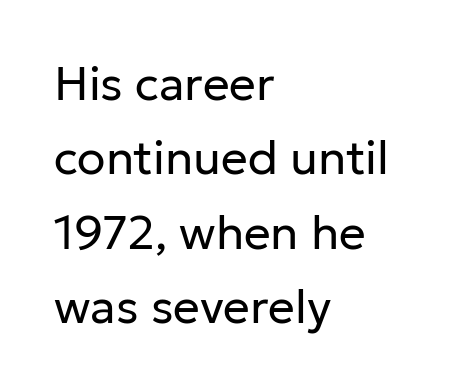
Q: Is the text bold? A: No.
Q: Is the text italic (slanted)? A: No, it is upright.
Q: Is the typeface a serif or a sans-serif typeface? A: Sans-serif.
Q: Is the text underlined? A: No.
Q: How is the paragraph aligned? A: Left-aligned.
Q: Is the spacing between letters normal or unusually wide? A: Normal.
Q: Is the spacing between lines tight, normal or loose? A: Normal.
Q: Width (condensed, normal, or wide)? A: Normal.
Q: Stroke contrast? A: Low.
Q: x-height? A: Medium.
Q: Monospaced? A: No.
